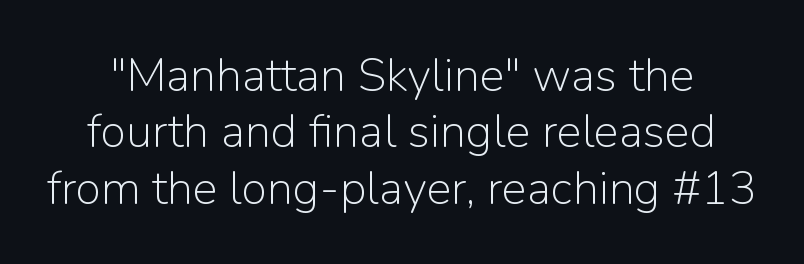
Quick note: not italic, upright. Type style note: lacks serifs. Clear beneath every line of the passage. The rendering uses natural spacing where letterforms have individual widths.
